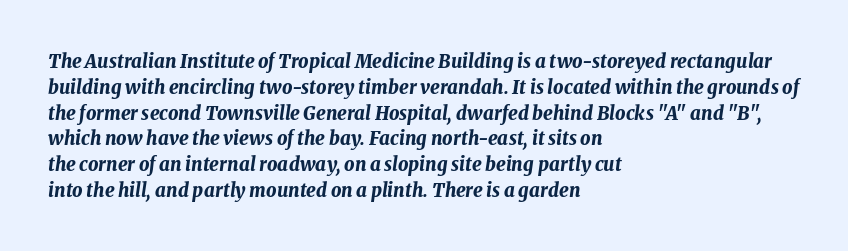
Students, observe: this is what conventionally led text looks like. Only glyphs here, with clear space below each row. The gaps between neighbouring characters are ordinary and unremarkable. Weight: bold.
